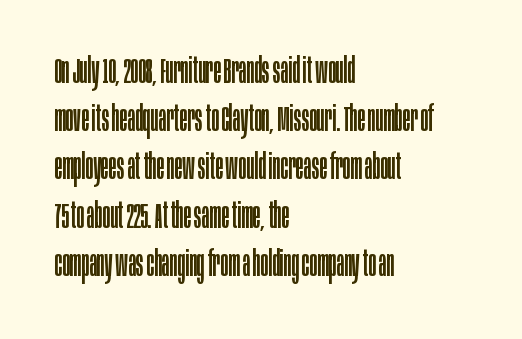
A bare baseline throughout the passage. A quiet, ordinary-to-light weight characterises the typeface. This sample has the flowing, uneven cadence of proportional lettering. This block has exactly the height ordinary leading produces. This rendering uses left alignment, leaving the right contour irregular. There is no visible air inserted between adjacent glyphs.
